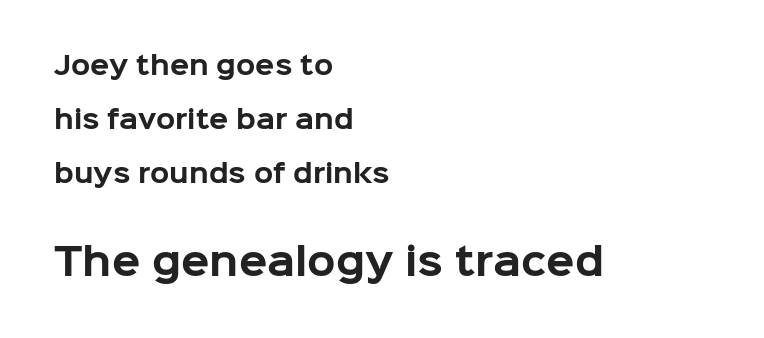
{"serif": "no", "italic": "no", "bold": "yes", "weight": "bold", "width": "normal", "stroke_contrast": "low", "x_height": "medium", "monospaced": "no", "underline": "no", "align": "left", "line_spacing": "loose", "line_spacing_ratio": 2.16, "letter_spacing": "normal", "letter_spacing_em": 0.0, "larger_block": "second", "size_ratio": 1.48, "glyph_px": 37}
